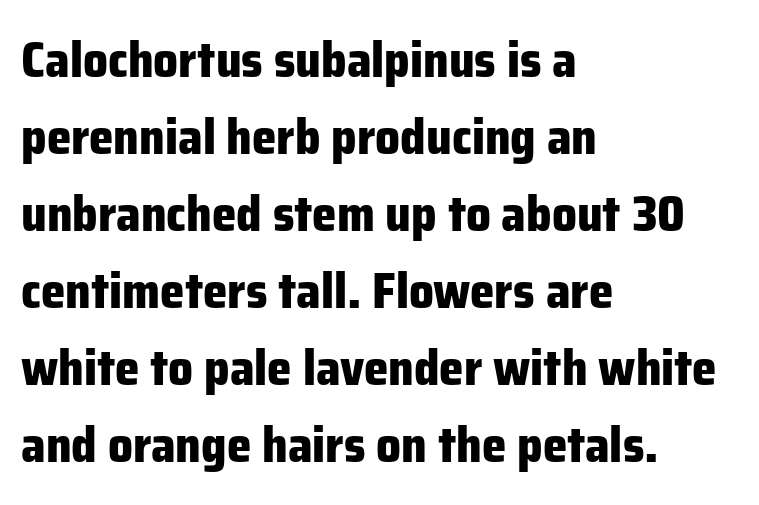
Q: Is the text bold? A: Yes.
Q: Is the text italic (slanted)? A: No, it is upright.
Q: Is the typeface a serif or a sans-serif typeface? A: Sans-serif.
Q: Is the text underlined? A: No.
Q: How is the paragraph aligned? A: Left-aligned.
Q: Is the spacing between letters normal or unusually wide? A: Normal.
Q: Is the spacing between lines tight, normal or loose? A: Normal.
Q: Width (condensed, normal, or wide)? A: Normal.
Q: Stroke contrast? A: Low.
Q: x-height? A: Medium.
Q: Monospaced? A: No.
